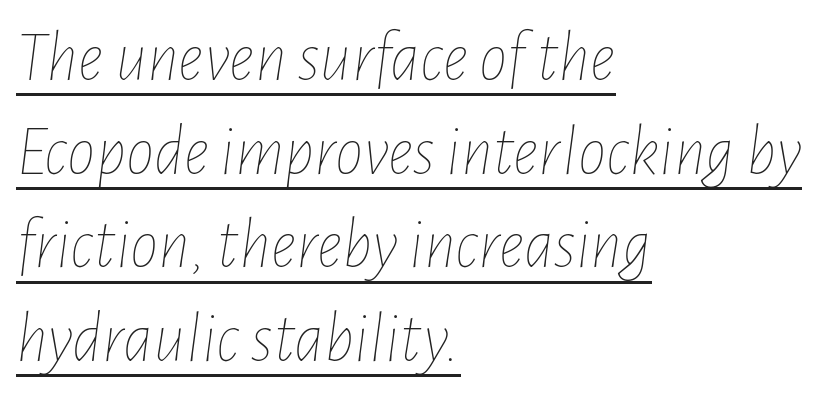
The image shows 71 px thin, condensed type, italic (leaning right); set left-aligned, normal line spacing (1.32x), normal letter spacing, underlined; low stroke contrast and a medium x-height.
